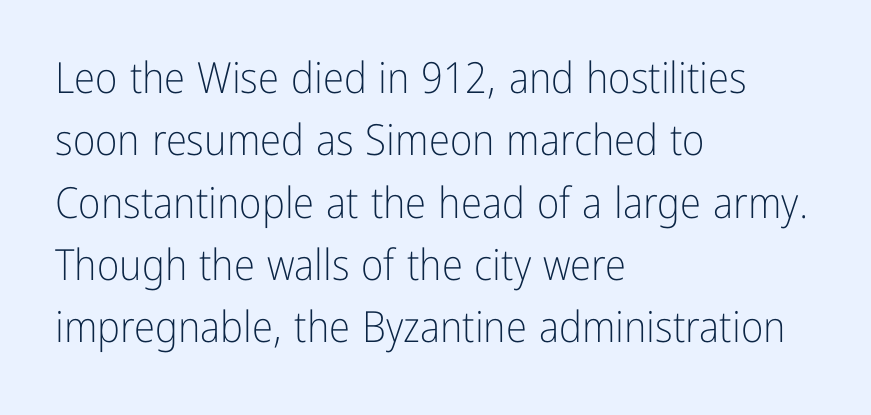
Q: Is the text bold? A: No.
Q: Is the text italic (slanted)? A: No, it is upright.
Q: Is the typeface a serif or a sans-serif typeface? A: Sans-serif.
Q: Is the text underlined? A: No.
Q: How is the paragraph aligned? A: Left-aligned.
Q: Is the spacing between letters normal or unusually wide? A: Normal.
Q: Is the spacing between lines tight, normal or loose? A: Normal.
Q: Width (condensed, normal, or wide)? A: Condensed.
Q: Stroke contrast? A: Low.
Q: x-height? A: Medium.
Q: Monospaced? A: No.
